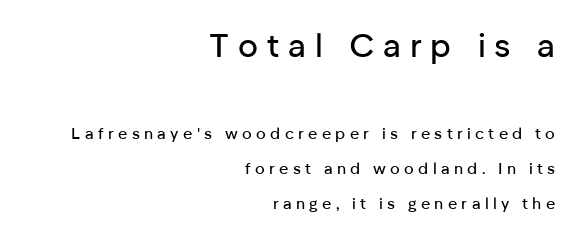
Q: Is the text italic (slanted)? A: No, it is upright.
Q: Is the typeface a serif or a sans-serif typeface? A: Sans-serif.
Q: Is the text underlined? A: No.
Q: How is the paragraph aligned? A: Right-aligned.
Q: Is the spacing between letters normal or unusually wide? A: Unusually wide.
Q: Is the spacing between lines tight, normal or loose? A: Loose.
Q: Which block of text is set in a larger size, the first (top) or the second (bottom)? A: The first (top) one.
Q: Width (condensed, normal, or wide)? A: Normal.
Q: Stroke contrast? A: Low.
Q: x-height? A: Medium.
Q: Monospaced? A: No.
